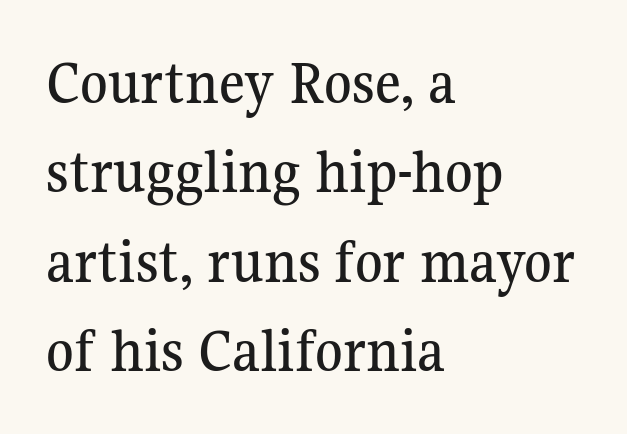
The image shows 63 px serif type, upright; set left-aligned, normal line spacing (1.42x), normal letter spacing, not underlined; medium stroke contrast and a medium x-height.
